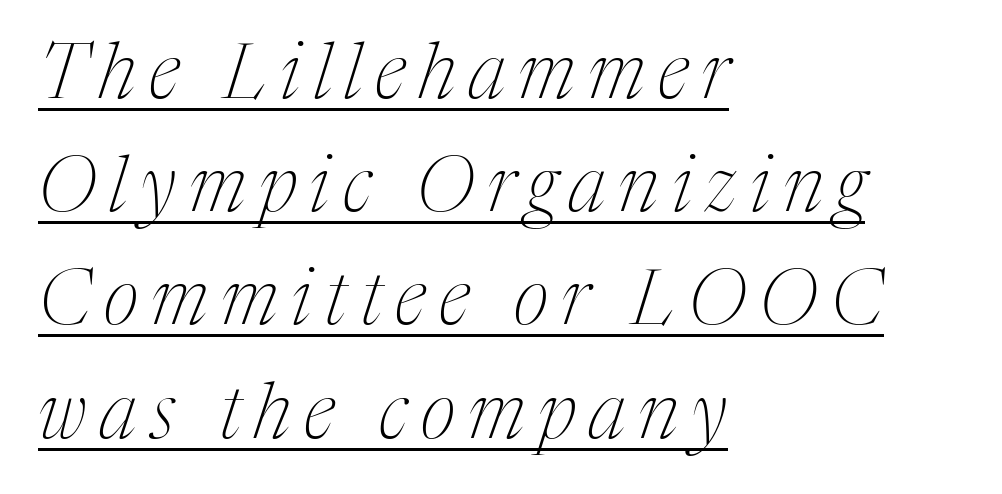
Q: Is the text bold? A: No.
Q: Is the text italic (slanted)? A: Yes, it leans right by about 17 degrees.
Q: Is the typeface a serif or a sans-serif typeface? A: Serif.
Q: Is the text underlined? A: Yes.
Q: How is the paragraph aligned? A: Left-aligned.
Q: Is the spacing between lines tight, normal or loose? A: Normal.
Q: Width (condensed, normal, or wide)? A: Condensed.
Q: Stroke contrast? A: Medium.
Q: x-height? A: Medium.
Q: Monospaced? A: No.
